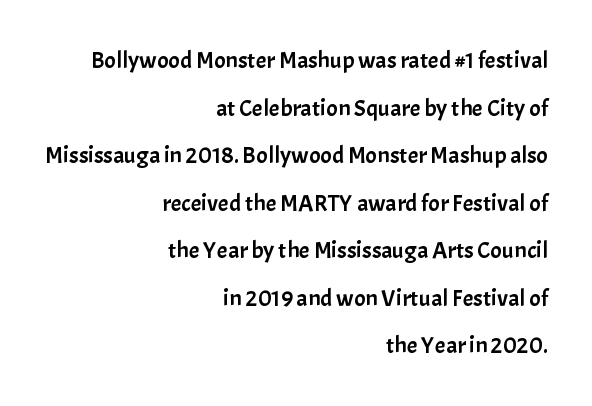
The image shows 24 px text type, upright; set right-aligned, loose line spacing (1.98x), normal letter spacing, not underlined.
